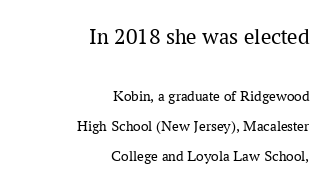
{"italic": "no", "bold": "no", "underline": "no", "align": "right", "line_spacing": "loose", "line_spacing_ratio": 1.99, "letter_spacing": "normal", "letter_spacing_em": 0.0, "larger_block": "first", "size_ratio": 1.53, "glyph_px": 23}
